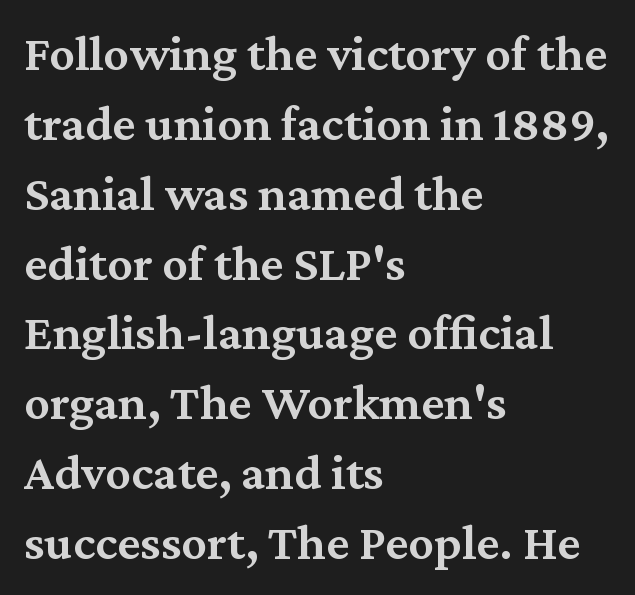
{"serif": "yes", "italic": "no", "bold": "semi", "weight": "semibold", "width": "normal", "stroke_contrast": "medium", "x_height": "medium", "monospaced": "no", "underline": "no", "align": "left", "line_spacing": "normal", "line_spacing_ratio": 1.37, "letter_spacing": "normal", "letter_spacing_em": 0.0, "glyph_px": 51}
